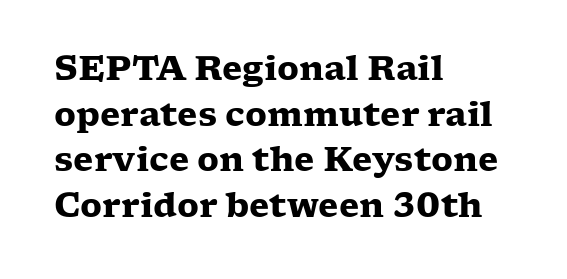
{"serif": "yes", "italic": "no", "bold": "yes", "weight": "heavy", "width": "wide", "stroke_contrast": "low", "x_height": "medium", "monospaced": "no", "underline": "no", "align": "left", "line_spacing": "normal", "line_spacing_ratio": 1.38, "letter_spacing": "normal", "letter_spacing_em": 0.0, "glyph_px": 33}
